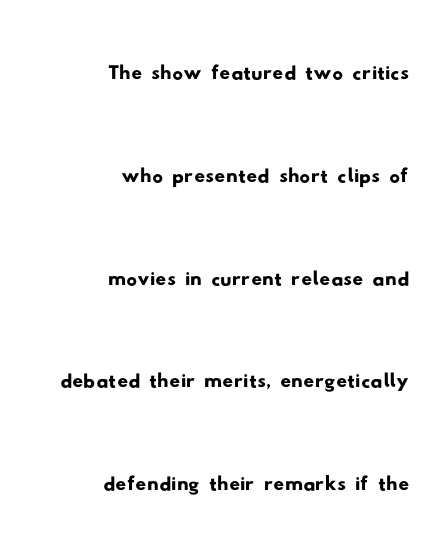
Words appear dense and cohesive because spacing is normal. Each new line begins a long way beneath the previous one. Any mark beneath the type? The region is blank. Is this a fixed-width face? No — the glyphs have proportional, varying widths. This rendering uses right alignment, leaving the left contour irregular. Regarding serifs, this sample does without them.
